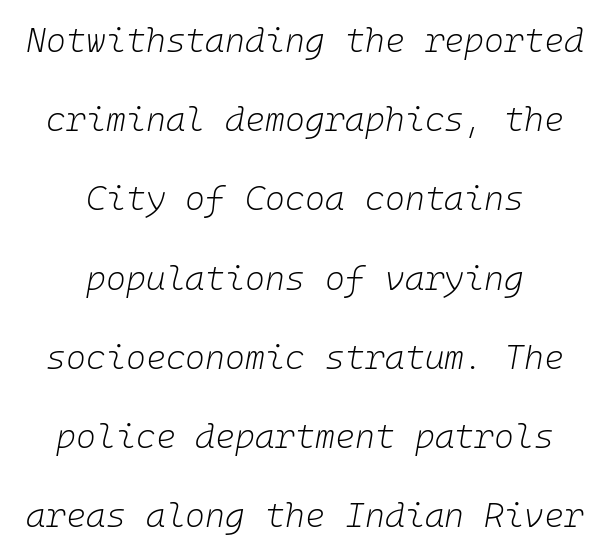
The image shows 34 px light type, italic (leaning right); set centered, loose line spacing (2.33x), normal letter spacing, not underlined; low stroke contrast and a medium x-height.
